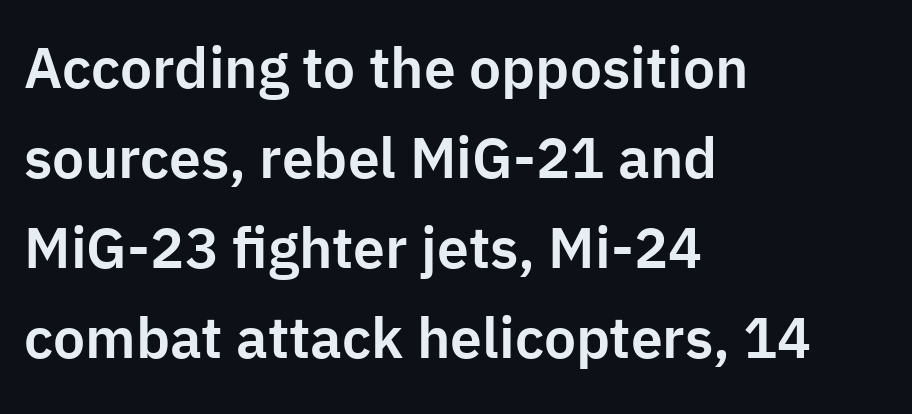
The image shows 57 px sans-serif type, upright; set left-aligned, normal line spacing (1.58x), normal letter spacing, not underlined; low stroke contrast and a medium x-height.
